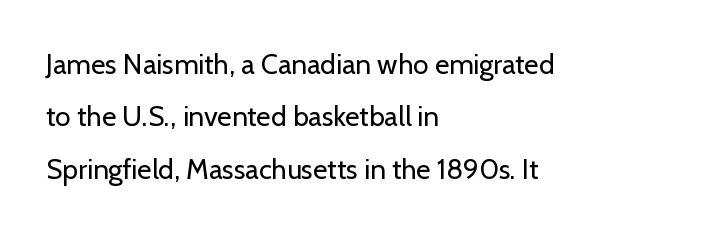
The letters stand straight up with perfectly vertical stems. The rag falls on the right side of this text block. What kind of face is this? One without serifs — a sans. The tracking reads as untouched default to a designer's eye. The face used here is proportionally spaced, like ordinary book or web type. Check under the words: just untouched page.
